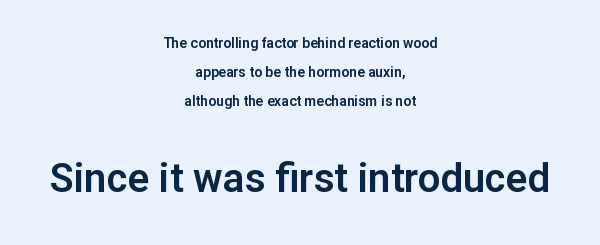
Compared with typical body copy, the letter spacing here is the same. Horizontally, the lines are justified to the midpoint only. No italicization has been applied; the sample stays upright. Larger block? The one below; the one above is distinctly smaller.
